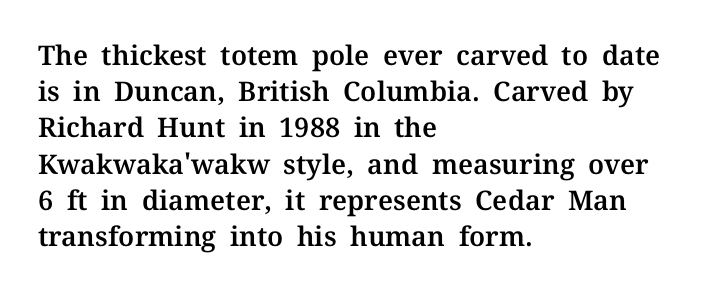
Q: Is the text italic (slanted)? A: No, it is upright.
Q: Is the text underlined? A: No.
Q: How is the paragraph aligned? A: Left-aligned.
Q: Is the spacing between letters normal or unusually wide? A: Normal.
Q: Is the spacing between lines tight, normal or loose? A: Normal.
